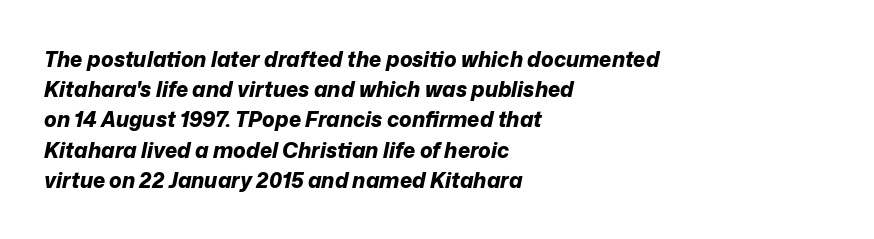
Q: Is the text bold? A: Yes.
Q: Is the text italic (slanted)? A: Yes, it leans right by about 12 degrees.
Q: Is the text underlined? A: No.
Q: How is the paragraph aligned? A: Left-aligned.
Q: Is the spacing between letters normal or unusually wide? A: Normal.
Q: Is the spacing between lines tight, normal or loose? A: Normal.
